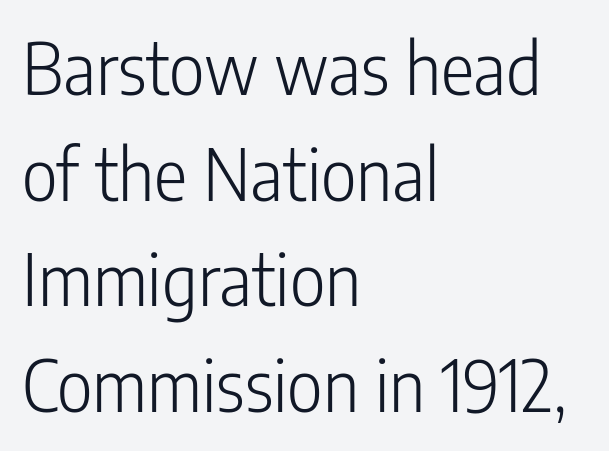
{"serif": "no", "italic": "no", "bold": "no", "weight": "light", "width": "condensed", "stroke_contrast": "low", "x_height": "medium", "monospaced": "no", "underline": "no", "align": "left", "line_spacing": "normal", "line_spacing_ratio": 1.51, "letter_spacing": "normal", "letter_spacing_em": 0.0, "glyph_px": 70}
